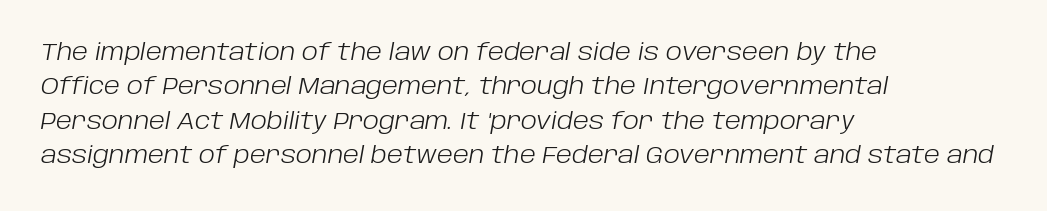
The rendering keeps characters at their native spacing. The block of text has a typical density, with ordinary space between rows. The face used here has a pronounced slope to its letters. The typesetting does not lean heavy: it is not bold. Each row of text sits above clean, open space. Line starts are locked; line ends wander.
